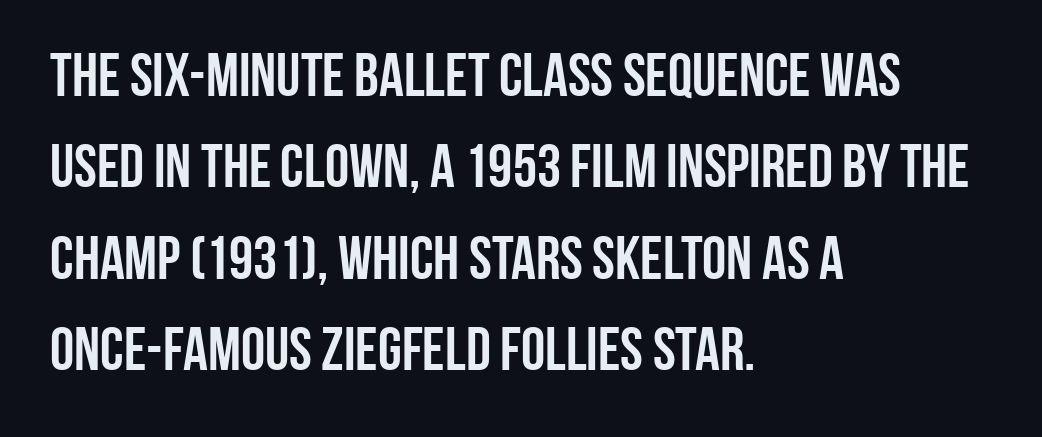
Q: Is the text bold? A: Yes.
Q: Is the text italic (slanted)? A: No, it is upright.
Q: Is the typeface a serif or a sans-serif typeface? A: Sans-serif.
Q: Is the text underlined? A: No.
Q: How is the paragraph aligned? A: Left-aligned.
Q: Is the spacing between letters normal or unusually wide? A: Normal.
Q: Is the spacing between lines tight, normal or loose? A: Normal.
Q: Width (condensed, normal, or wide)? A: Condensed.
Q: Stroke contrast? A: Low.
Q: x-height? A: Large.
Q: Monospaced? A: No.
